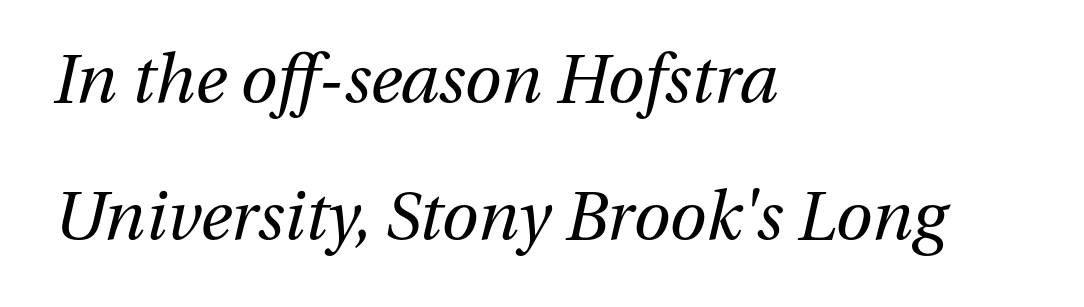
Which margin do the lines hug? The left one — the right edge is uneven. Standard letterfit; no display-style spreading of the glyphs. The designer dialed line spacing up above the default. Heaviness? Minimal to ordinary, like unemphasized prose.
